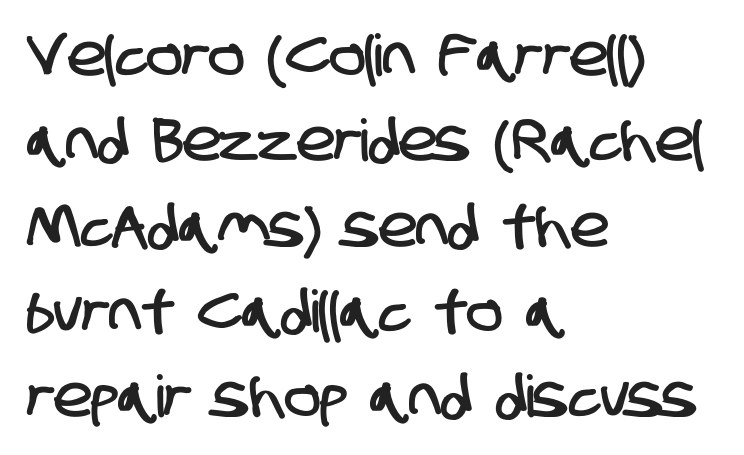
{"serif": "no", "width": "condensed", "stroke_contrast": "low", "x_height": "large", "monospaced": "no", "underline": "no", "align": "left", "line_spacing": "normal", "line_spacing_ratio": 1.47, "letter_spacing": "normal", "letter_spacing_em": 0.0, "glyph_px": 58}
